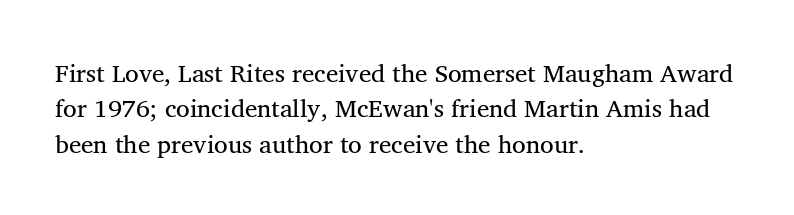
{"bold": "no", "underline": "no", "align": "left", "line_spacing": "normal", "line_spacing_ratio": 1.42, "letter_spacing": "normal", "letter_spacing_em": 0.0, "glyph_px": 25}
